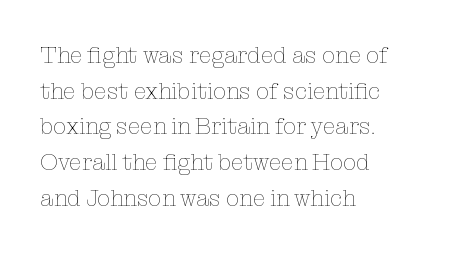
The image shows 23 px text type, upright; set left-aligned, normal line spacing (1.55x), normal letter spacing, not underlined.
